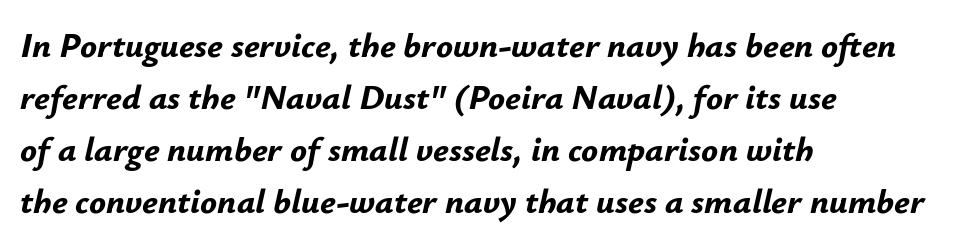
The string is rendered with underlining switched off. Heft: maximum for text — a bold. The vertical gap from one line to the next is medium. If you drew a ruler down the left edge, every line would touch it. Nobody touched the tracking dial on this one.
